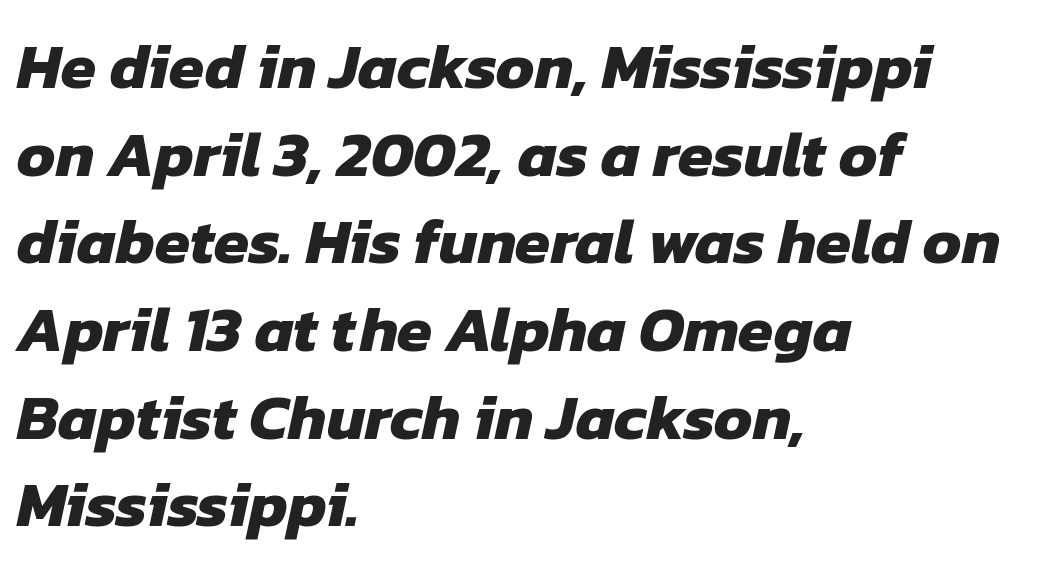
{"serif": "no", "bold": "yes", "weight": "heavy", "width": "normal", "stroke_contrast": "low", "x_height": "medium", "monospaced": "no", "underline": "no", "align": "left", "line_spacing": "normal", "line_spacing_ratio": 1.37, "letter_spacing": "normal", "letter_spacing_em": 0.0, "glyph_px": 64}
